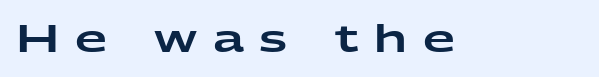
{"serif": "no", "italic": "no", "width": "wide", "stroke_contrast": "low", "x_height": "medium", "monospaced": "no", "underline": "no", "letter_spacing": "wide", "letter_spacing_em": 0.42, "glyph_px": 37}
